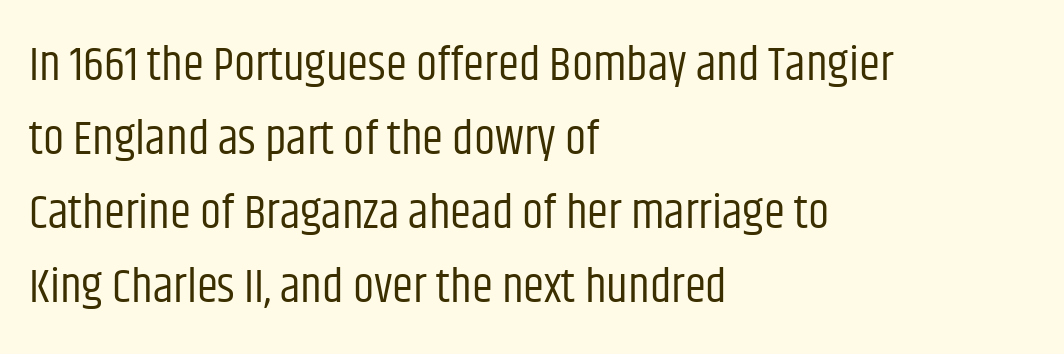
The image shows 48 px regular-weight, condensed sans-serif type, upright; set left-aligned, normal line spacing (1.54x), normal letter spacing, not underlined; low stroke contrast and a large x-height.
